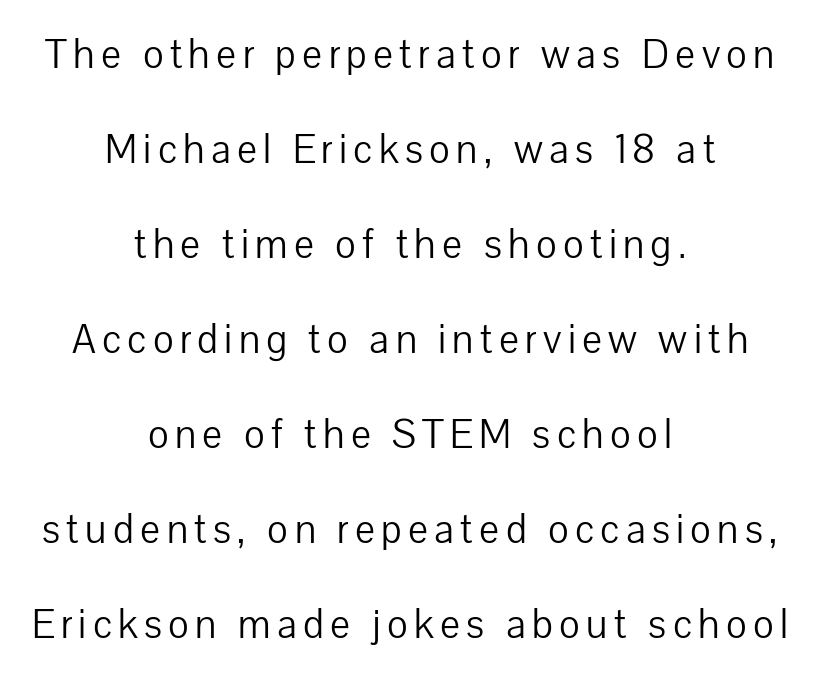
Q: Is the text bold? A: No.
Q: Is the text italic (slanted)? A: No, it is upright.
Q: Is the typeface a serif or a sans-serif typeface? A: Sans-serif.
Q: Is the text underlined? A: No.
Q: How is the paragraph aligned? A: Centered.
Q: Is the spacing between lines tight, normal or loose? A: Loose.
Q: Width (condensed, normal, or wide)? A: Normal.
Q: Stroke contrast? A: Low.
Q: x-height? A: Medium.
Q: Monospaced? A: No.
